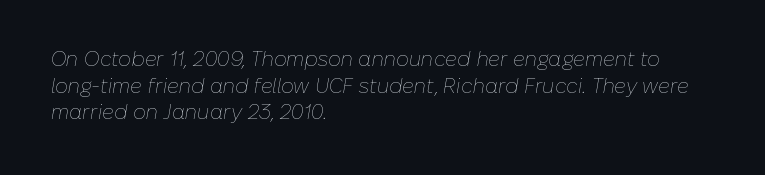
Caption: standard tracking, unaltered. The leading is moderate, giving the passage an even texture. The face looks like a standard text weight, possibly lighter. Emphasis-style slanted type is in use.
